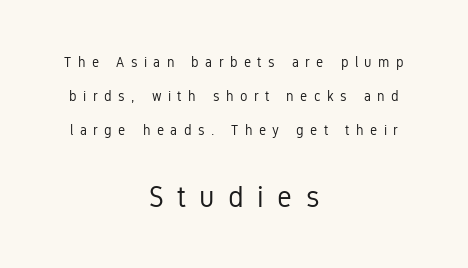
The image shows 29 px regular-weight, condensed sans-serif type, upright; set centered, loose line spacing (2.44x), unusually wide letter spacing (+0.46 em), not underlined; the second (bottom) block is 2.07x larger; low stroke contrast and a medium x-height.
